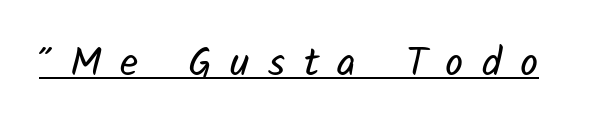
Q: Is the text bold? A: No.
Q: Is the typeface a serif or a sans-serif typeface? A: Sans-serif.
Q: Is the text underlined? A: Yes.
Q: Is the spacing between letters normal or unusually wide? A: Unusually wide.
Q: Width (condensed, normal, or wide)? A: Normal.
Q: Stroke contrast? A: Low.
Q: x-height? A: Medium.
Q: Monospaced? A: No.
